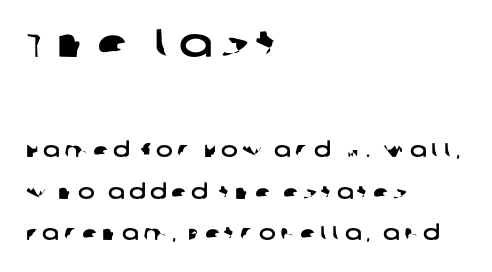
Q: Is the typeface a serif or a sans-serif typeface? A: Sans-serif.
Q: Is the text underlined? A: No.
Q: How is the paragraph aligned? A: Left-aligned.
Q: Is the spacing between letters normal or unusually wide? A: Unusually wide.
Q: Is the spacing between lines tight, normal or loose? A: Loose.
Q: Which block of text is set in a larger size, the first (top) or the second (bottom)? A: The first (top) one.
Q: Width (condensed, normal, or wide)? A: Wide.
Q: Stroke contrast? A: Low.
Q: x-height? A: Large.
Q: Monospaced? A: No.
